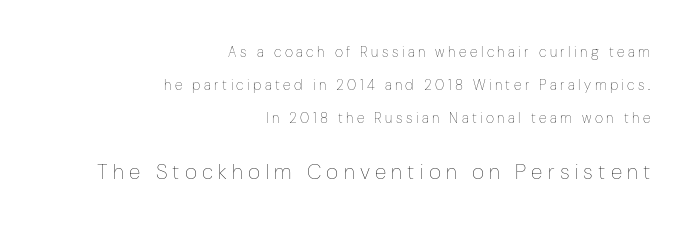
Q: Is the text bold? A: No.
Q: Is the text italic (slanted)? A: No, it is upright.
Q: Is the text underlined? A: No.
Q: How is the paragraph aligned? A: Right-aligned.
Q: Is the spacing between letters normal or unusually wide? A: Unusually wide.
Q: Is the spacing between lines tight, normal or loose? A: Loose.
Q: Which block of text is set in a larger size, the first (top) or the second (bottom)? A: The second (bottom) one.
